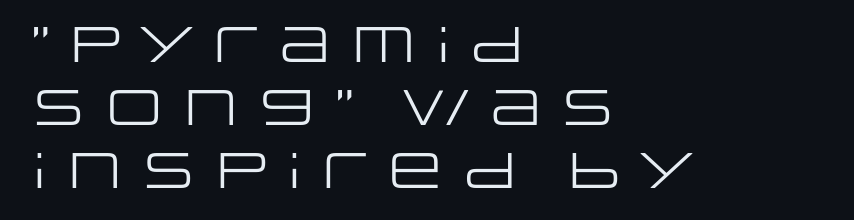
Posture: upright roman. No extra ink here — the face is not bold. Does the copy run flush right? No — it runs flush left. Compared with typical body copy, the letter spacing here is the same.
